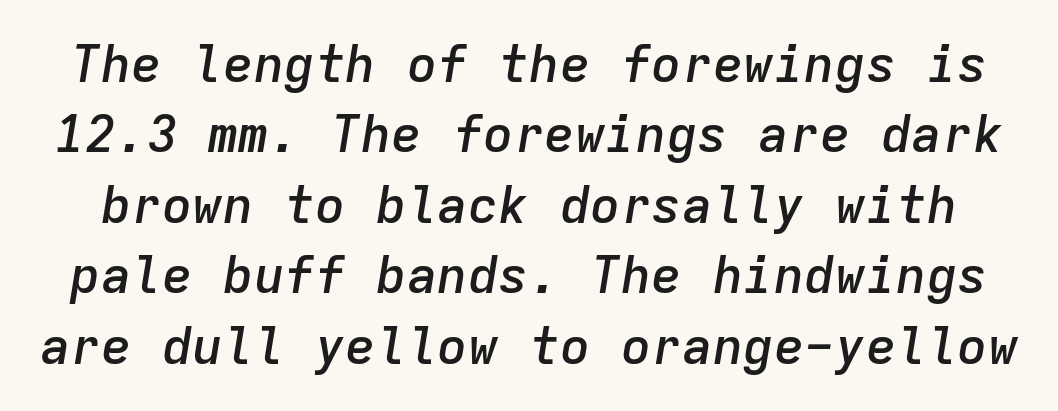
{"italic": "yes", "lean": "right", "slant_degrees": 9, "bold": "semi", "weight": "semibold", "width": "normal", "stroke_contrast": "low", "x_height": "medium", "monospaced": "yes", "underline": "no", "line_spacing": "normal", "line_spacing_ratio": 1.38, "letter_spacing": "normal", "letter_spacing_em": 0.0, "glyph_px": 51}
